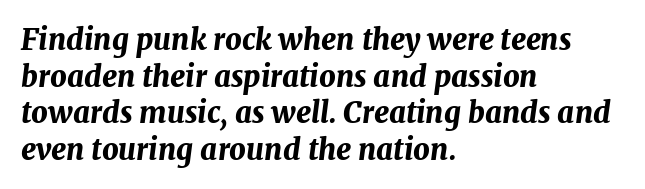
The image shows 29 px bold type, italic (leaning right); set left-aligned, normal line spacing (1.26x), normal letter spacing, not underlined; medium stroke contrast and a medium x-height.
